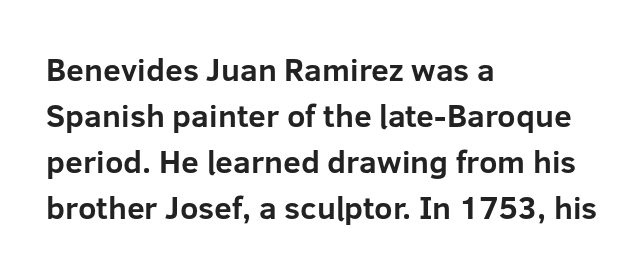
The image shows 32 px bold sans-serif type, upright; set left-aligned, normal line spacing (1.44x), normal letter spacing, not underlined; low stroke contrast and a medium x-height.
